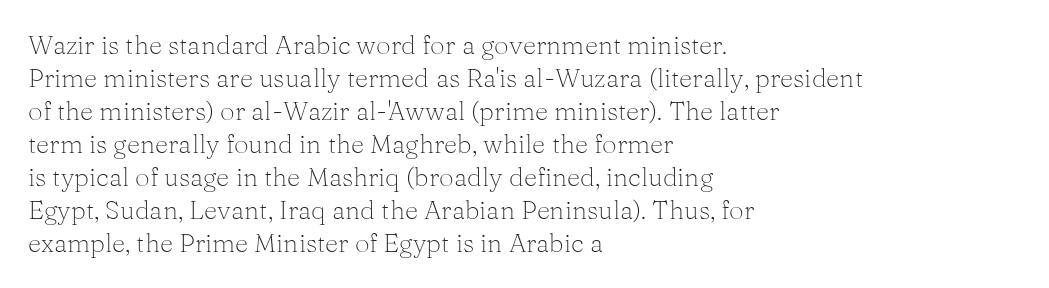
When letters stand straight like this, we call the style roman or upright. These lines sit exactly where default settings would place them. Students, note that the glyphs here touch the page at normal intervals. The passage shown is not bold in any degree. In CSS terms this would be text-align: left. Underlining? Definitely not there.
